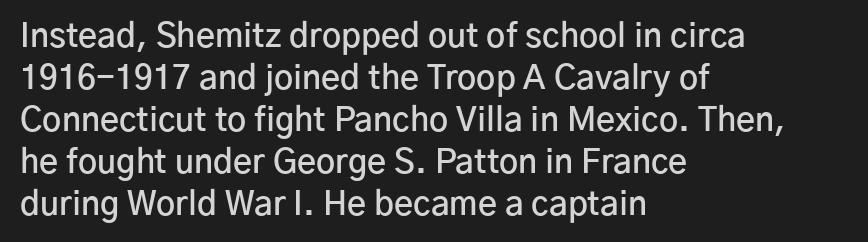
The font family rendered here belongs to the sans-serif group. If you measured baseline to baseline, you'd find a middling distance. The paragraph has a hard left edge and a soft right edge. Only glyphs here, with clear space below each row. Short note: letters normally spaced.
